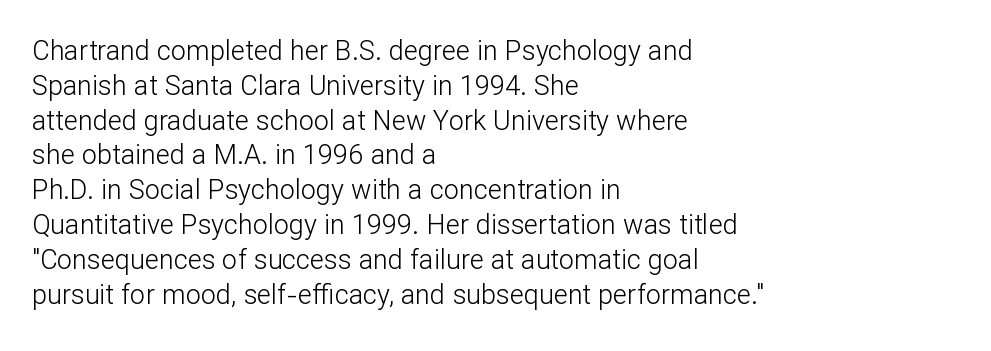
{"italic": "no", "bold": "no", "underline": "no", "align": "left", "line_spacing": "normal", "line_spacing_ratio": 1.29, "letter_spacing": "normal", "letter_spacing_em": 0.0, "glyph_px": 27}
